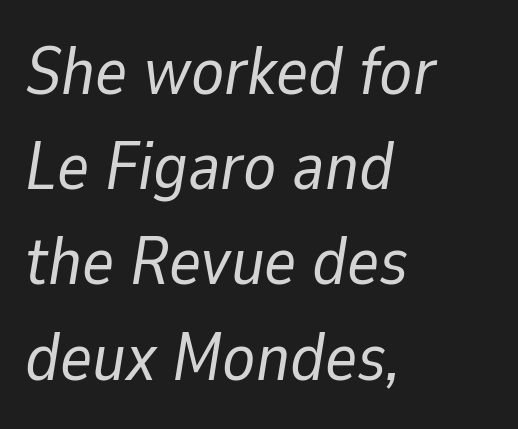
{"italic": "yes", "lean": "right", "slant_degrees": 9, "bold": "no", "weight": "regular", "width": "normal", "stroke_contrast": "low", "x_height": "medium", "monospaced": "no", "underline": "no", "align": "left", "line_spacing": "normal", "line_spacing_ratio": 1.4, "letter_spacing": "normal", "letter_spacing_em": 0.0, "glyph_px": 68}
